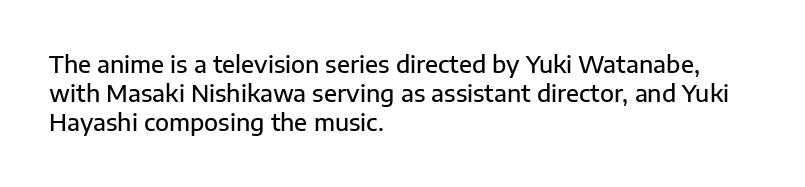
The image shows 23 px text type, upright; set left-aligned, normal line spacing (1.27x), normal letter spacing, not underlined.
